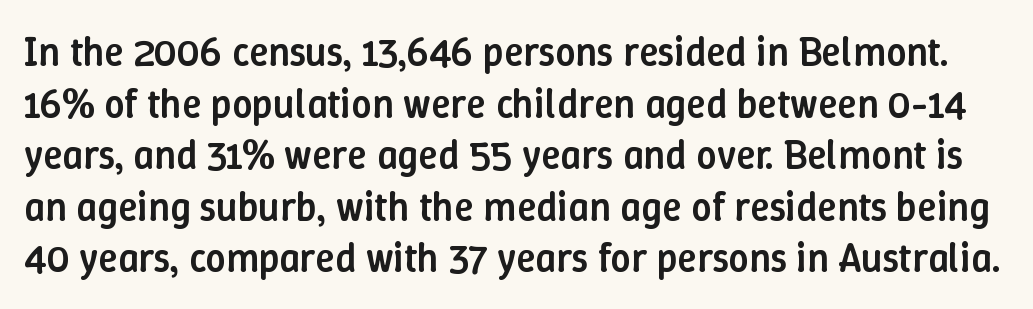
Note the varied advance widths — an 'i' is clearly narrower than an 'm'. Ascenders rise straight up at ninety degrees. If you measured baseline to baseline, you'd find a middling distance. What weight is shown? A semibold, between regular and bold. Honestly, there is no underline to notice here at all.
